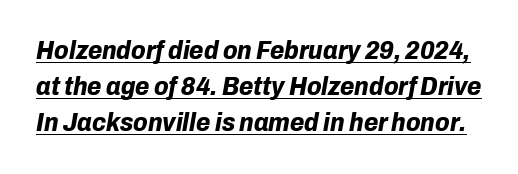
Q: Is the text bold? A: Yes.
Q: Is the text italic (slanted)? A: Yes, it leans right by about 10 degrees.
Q: Is the text underlined? A: Yes.
Q: Is the spacing between letters normal or unusually wide? A: Normal.
Q: Is the spacing between lines tight, normal or loose? A: Normal.
